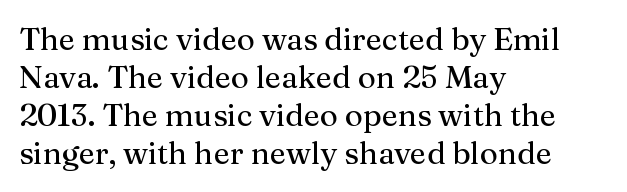
Q: Is the text italic (slanted)? A: No, it is upright.
Q: Is the typeface a serif or a sans-serif typeface? A: Serif.
Q: Is the text underlined? A: No.
Q: How is the paragraph aligned? A: Left-aligned.
Q: Is the spacing between letters normal or unusually wide? A: Normal.
Q: Width (condensed, normal, or wide)? A: Normal.
Q: Stroke contrast? A: Medium.
Q: x-height? A: Medium.
Q: Monospaced? A: No.
